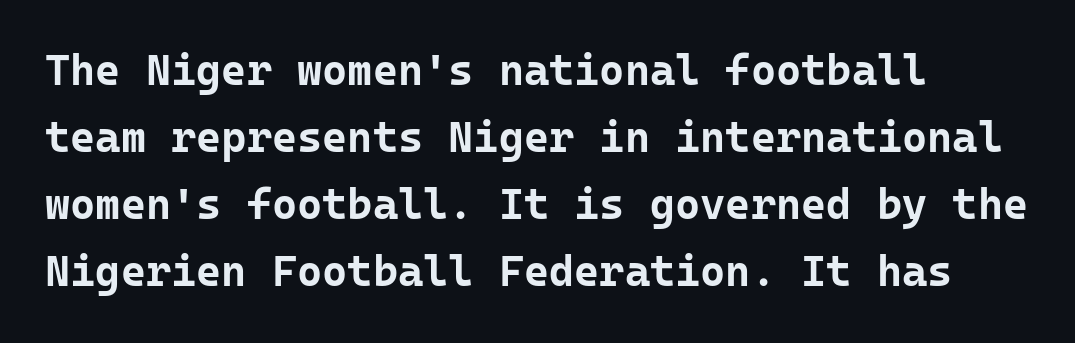
The image shows 43 px bold sans-serif type, upright, monospaced; set left-aligned, normal line spacing (1.56x), normal letter spacing, not underlined; low stroke contrast and a medium x-height.
